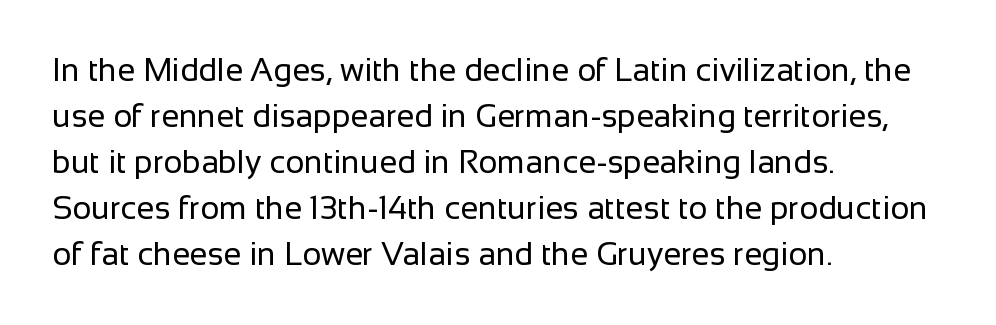
The font family rendered here belongs to the sans-serif group. Note the varied advance widths — an 'i' is clearly narrower than an 'm'. Bare-footed words on every line. The horizontal fit of the characters is conventional and even.
